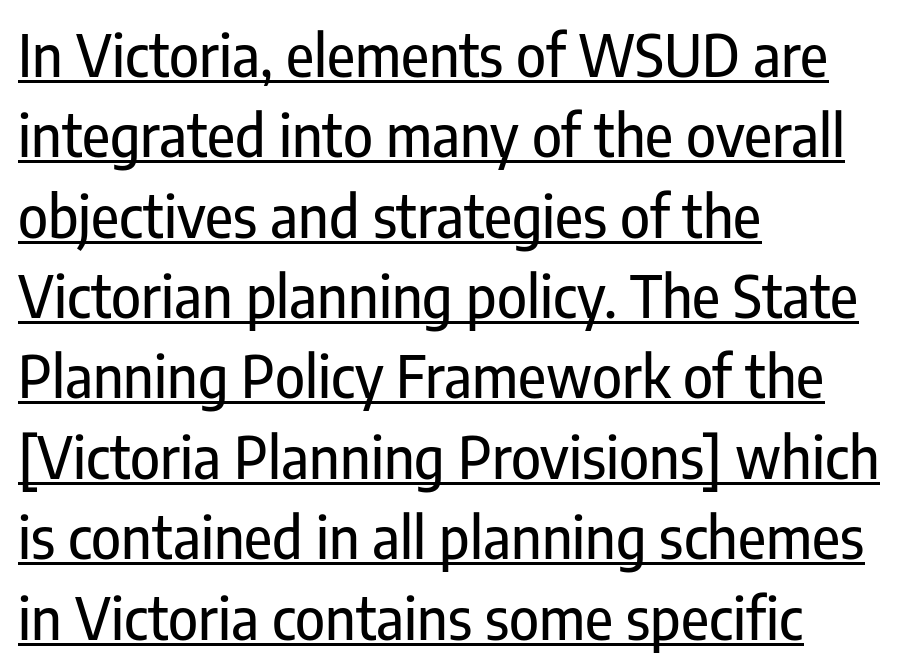
Q: Is the text italic (slanted)? A: No, it is upright.
Q: Is the typeface a serif or a sans-serif typeface? A: Sans-serif.
Q: Is the text underlined? A: Yes.
Q: How is the paragraph aligned? A: Left-aligned.
Q: Is the spacing between letters normal or unusually wide? A: Normal.
Q: Is the spacing between lines tight, normal or loose? A: Normal.
Q: Width (condensed, normal, or wide)? A: Condensed.
Q: Stroke contrast? A: Low.
Q: x-height? A: Medium.
Q: Monospaced? A: No.
